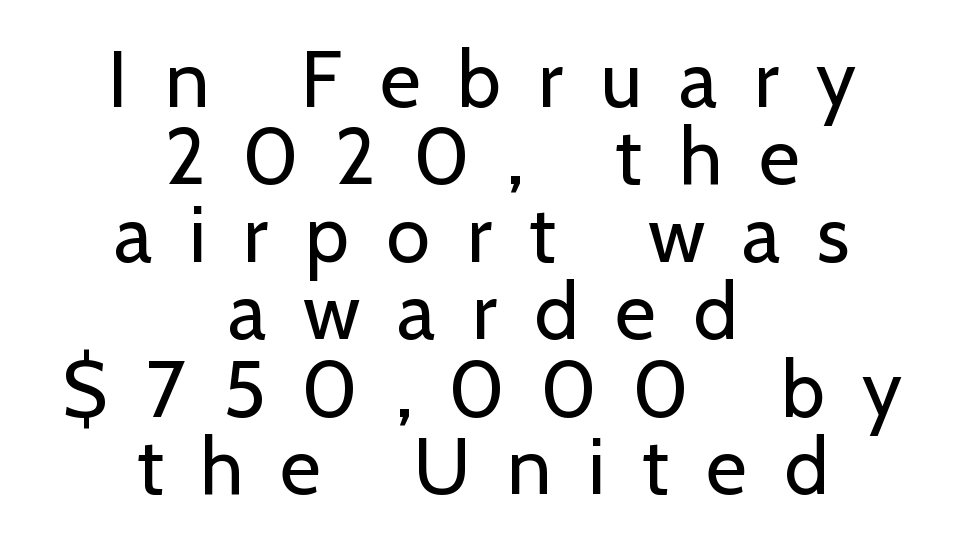
The image shows 79 px regular-weight sans-serif type, upright; set centered, tight line spacing (0.98x), unusually wide letter spacing (+0.47 em), not underlined; low stroke contrast and a medium x-height.
